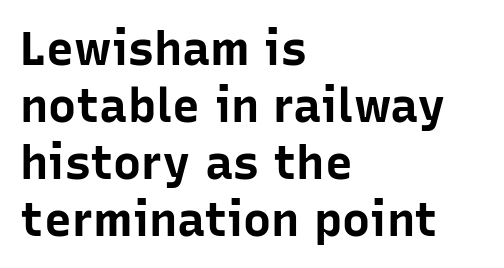
{"serif": "no", "italic": "no", "bold": "yes", "weight": "bold", "width": "normal", "stroke_contrast": "low", "x_height": "medium", "monospaced": "no", "underline": "no", "align": "left", "line_spacing_ratio": 1.21, "letter_spacing": "normal", "letter_spacing_em": 0.0, "glyph_px": 47}
